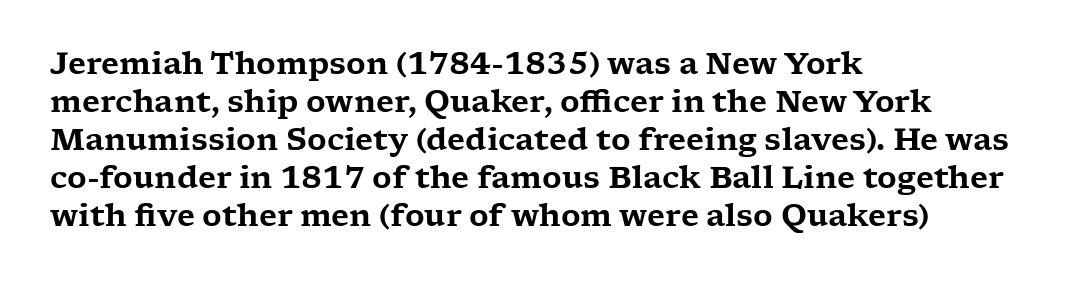
The image shows 30 px wide serif type, upright; set left-aligned, normal line spacing (1.27x), normal letter spacing, not underlined; low stroke contrast and a medium x-height.
